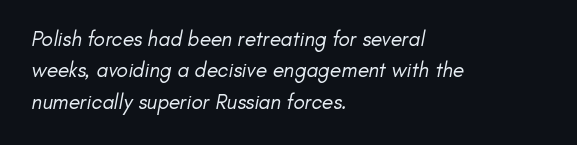
The image shows 21 px text type; set left-aligned, normal line spacing (1.49x), normal letter spacing, not underlined.
